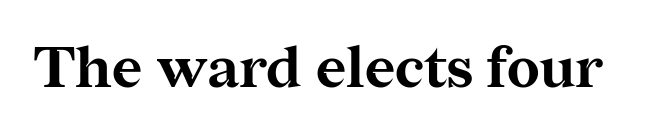
{"serif": "yes", "italic": "no", "bold": "yes", "weight": "bold", "width": "normal", "stroke_contrast": "medium", "x_height": "medium", "monospaced": "no", "underline": "no", "letter_spacing": "normal", "letter_spacing_em": 0.0, "glyph_px": 58}
